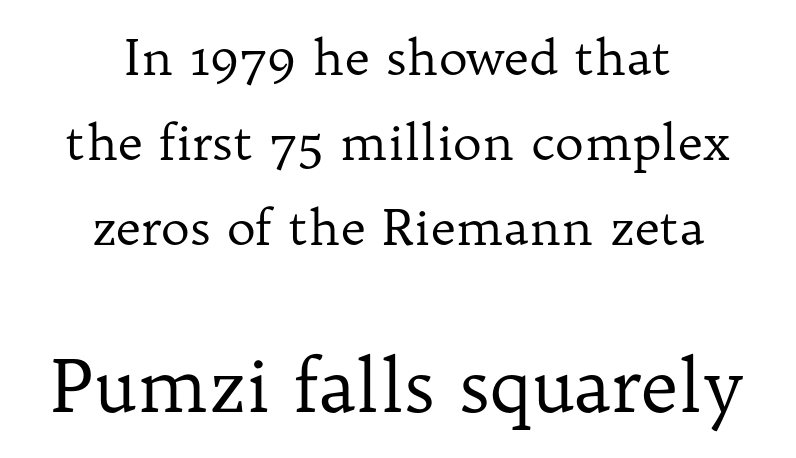
{"serif": "yes", "italic": "no", "bold": "no", "weight": "regular", "width": "normal", "stroke_contrast": "low", "x_height": "medium", "monospaced": "no", "underline": "no", "align": "center", "line_spacing_ratio": 1.73, "letter_spacing": "normal", "letter_spacing_em": 0.0, "larger_block": "second", "size_ratio": 1.49, "glyph_px": 73}
